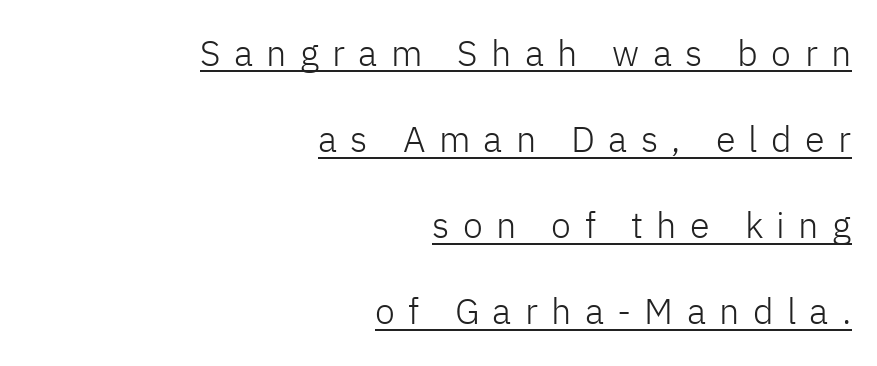
You could not count columns in this text — the font is proportionally spaced. The space between consecutive lines is lavish. Rendered with straight, roman letterforms. This sample uses a sans-serif face. All the whitespace from short lines collects on the left.
